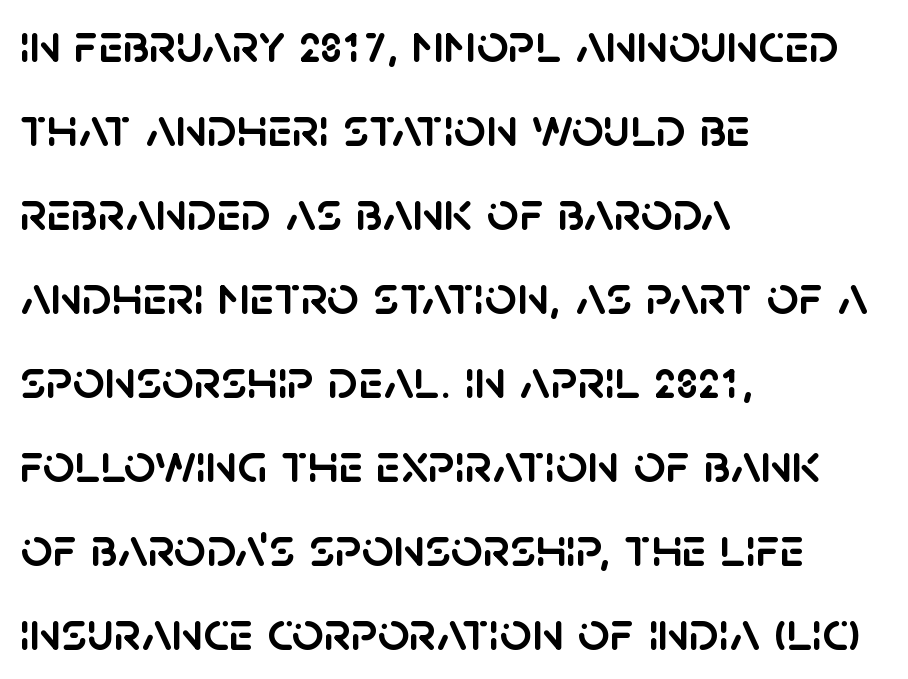
The image shows 56 px sans-serif type, upright; set left-aligned, normal line spacing (1.5x), normal letter spacing, not underlined; low stroke contrast and a large x-height.
